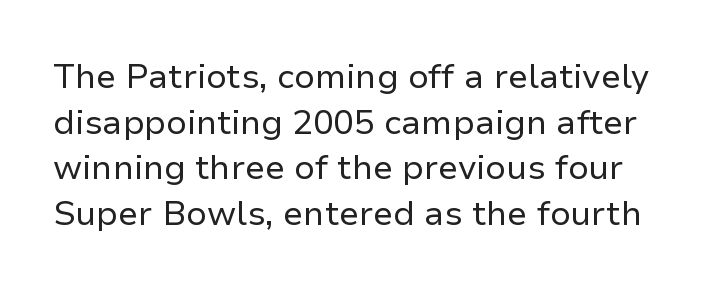
The image shows 34 px regular-weight sans-serif type, upright; set normal line spacing (1.34x), normal letter spacing, not underlined; low stroke contrast and a medium x-height.
